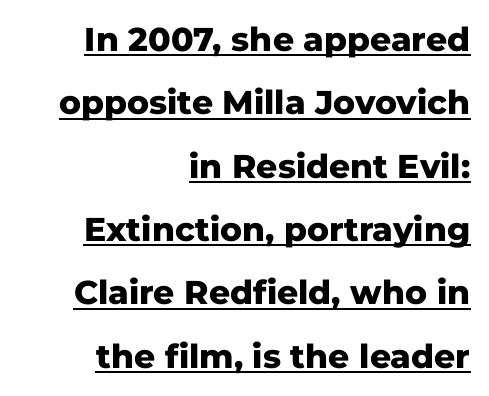
{"serif": "no", "italic": "no", "bold": "yes", "weight": "heavy", "width": "normal", "stroke_contrast": "low", "x_height": "medium", "monospaced": "no", "underline": "yes", "align": "right", "line_spacing": "loose", "line_spacing_ratio": 1.92, "letter_spacing": "normal", "letter_spacing_em": 0.0, "glyph_px": 33}
